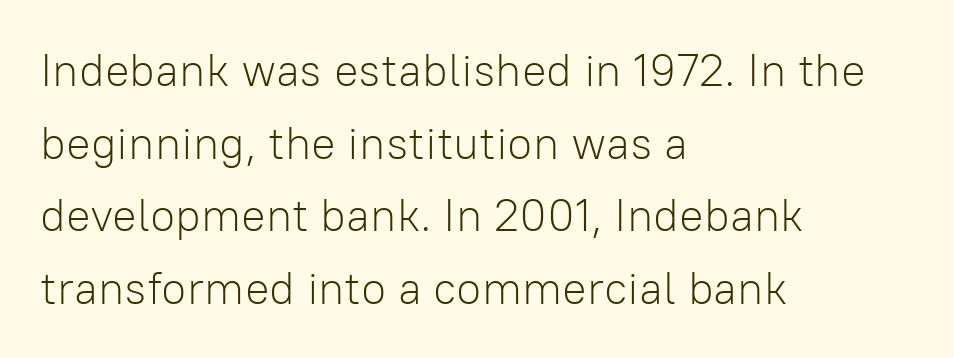
Regular leading. Left-aligned paragraph, ragged on the right. Between one letter and the next there's only the usual sliver of space. This is roman type, the default non-slanted kind.
